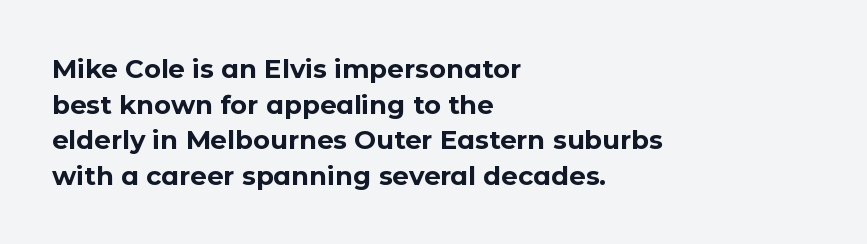
Descenders are the only things crossing below the line. Weight: bold. The tracking reads as untouched default to a designer's eye. A typesetter would mark this as roman, not italic.
